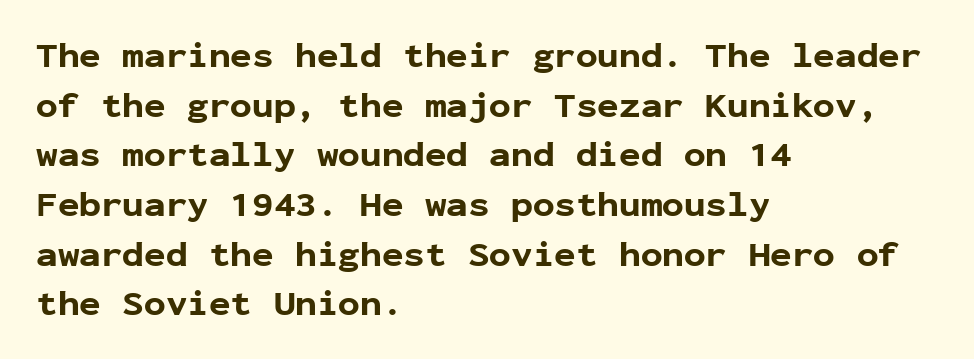
The image shows 36 px bold sans-serif type, upright, monospaced; set left-aligned, normal line spacing (1.38x), normal letter spacing, not underlined; low stroke contrast and a medium x-height.
